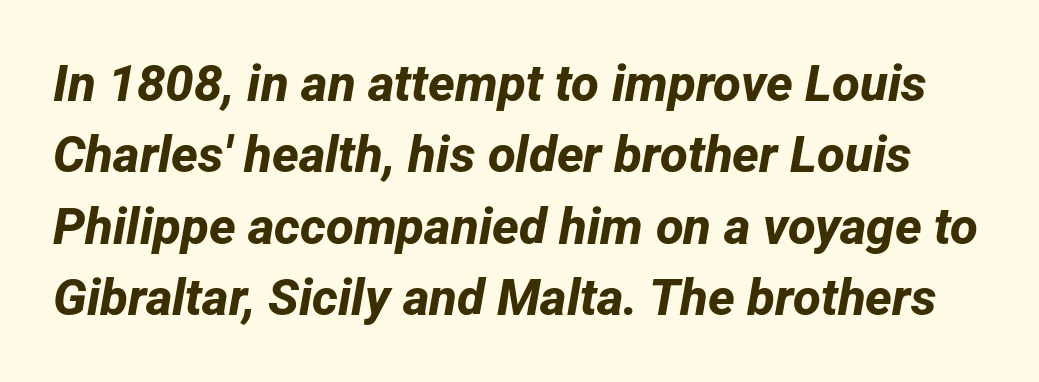
{"serif": "no", "bold": "yes", "weight": "bold", "width": "normal", "stroke_contrast": "low", "x_height": "medium", "monospaced": "no", "underline": "no", "line_spacing": "normal", "line_spacing_ratio": 1.4, "letter_spacing": "normal", "letter_spacing_em": 0.0, "glyph_px": 51}
